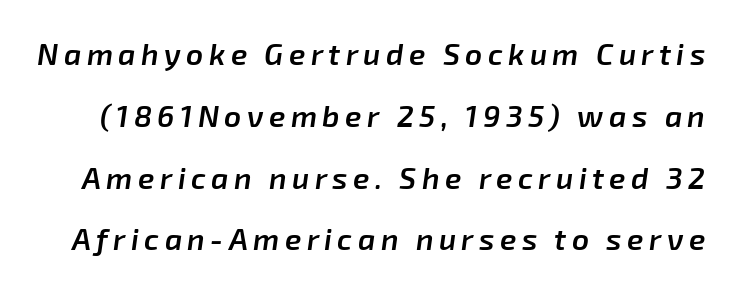
{"italic": "yes", "lean": "right", "slant_degrees": 8, "bold": "semi", "weight": "semibold", "width": "normal", "stroke_contrast": "low", "x_height": "medium", "monospaced": "no", "underline": "no", "line_spacing": "loose", "line_spacing_ratio": 2.06, "glyph_px": 30}
